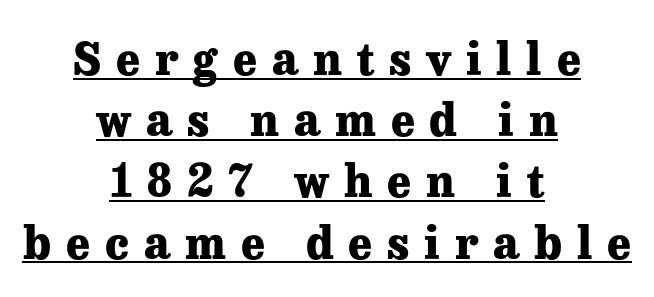
Old-style or modern, the face here clearly has serifs. When letters stand straight like this, we call the style roman or upright. The string is rendered with underlining switched on. You'd pick this weight for a headline — it's a proper bold. Glyph-to-glyph distance is far greater than everyday printed text. What's the leading like? Ordinary, nothing unusual.
